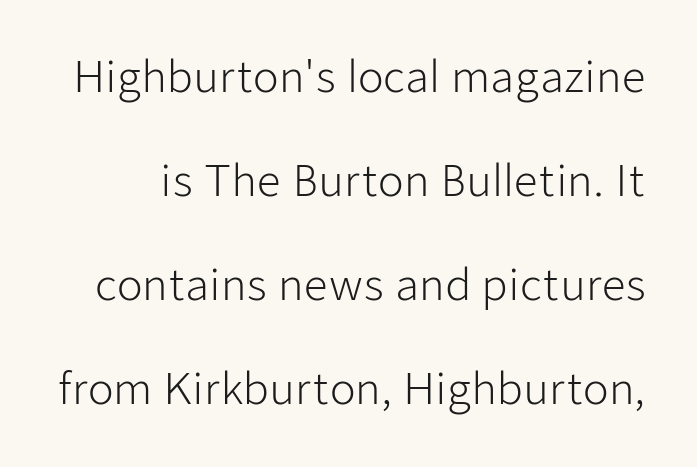
{"serif": "no", "italic": "no", "bold": "no", "weight": "light", "width": "normal", "stroke_contrast": "low", "x_height": "medium", "monospaced": "no", "underline": "no", "line_spacing": "loose", "line_spacing_ratio": 2.48, "letter_spacing": "normal", "letter_spacing_em": 0.0, "glyph_px": 42}
